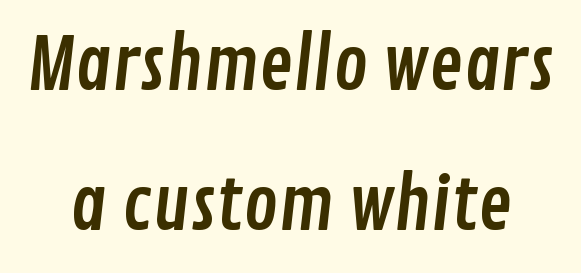
{"serif": "no", "width": "condensed", "stroke_contrast": "low", "x_height": "medium", "monospaced": "no", "underline": "no", "line_spacing": "loose", "line_spacing_ratio": 1.94, "letter_spacing": "normal", "letter_spacing_em": 0.0, "glyph_px": 72}
